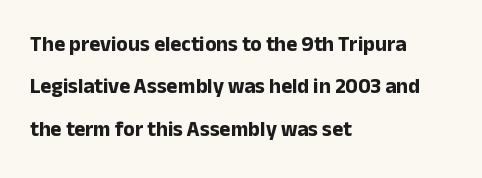
{"italic": "no", "bold": "yes", "underline": "no", "align": "left", "line_spacing": "loose", "line_spacing_ratio": 2.02, "letter_spacing": "normal", "letter_spacing_em": 0.0, "glyph_px": 21}
